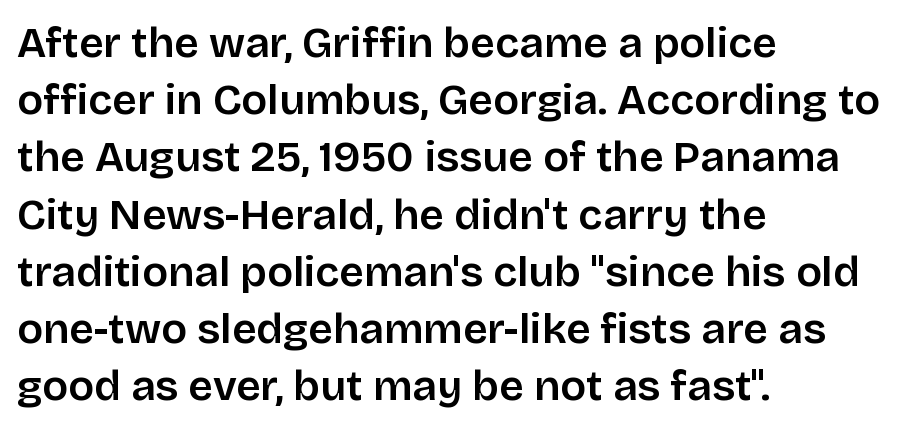
The image shows 43 px sans-serif type, upright; set left-aligned, normal line spacing (1.33x), normal letter spacing, not underlined; low stroke contrast and a large x-height.
